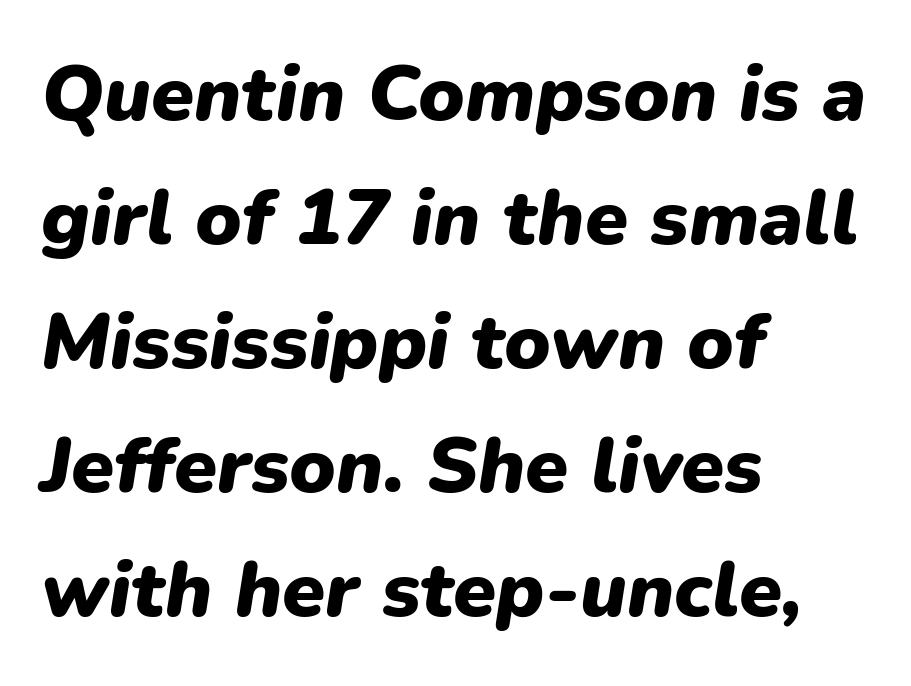
Q: Is the text bold? A: Yes.
Q: Is the text italic (slanted)? A: Yes, it leans right by about 9 degrees.
Q: Is the text underlined? A: No.
Q: How is the paragraph aligned? A: Left-aligned.
Q: Is the spacing between letters normal or unusually wide? A: Normal.
Q: Is the spacing between lines tight, normal or loose? A: Normal.
Q: Width (condensed, normal, or wide)? A: Normal.
Q: Stroke contrast? A: Low.
Q: x-height? A: Medium.
Q: Monospaced? A: No.
